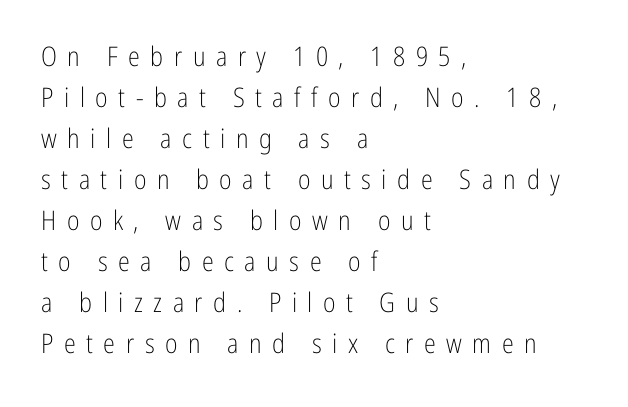
The image shows 27 px text type, upright; set left-aligned, normal line spacing (1.52x), unusually wide letter spacing (+0.39 em), not underlined.
